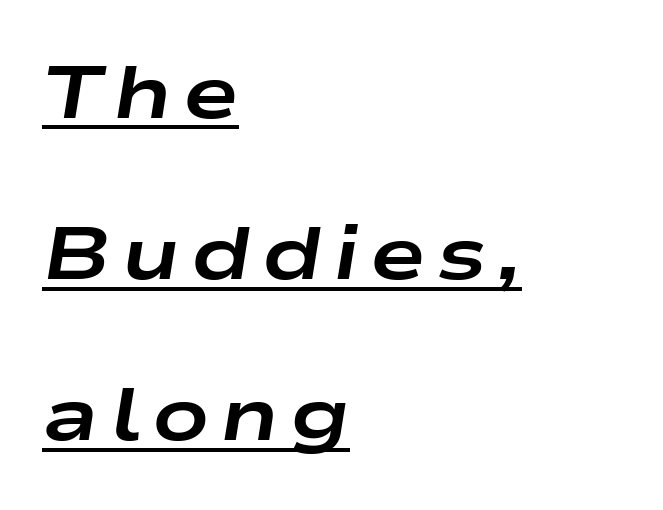
Q: Is the text bold? A: Yes.
Q: Is the text italic (slanted)? A: Yes, it leans right by about 9 degrees.
Q: Is the text underlined? A: Yes.
Q: How is the paragraph aligned? A: Left-aligned.
Q: Is the spacing between lines tight, normal or loose? A: Loose.
Q: Width (condensed, normal, or wide)? A: Wide.
Q: Stroke contrast? A: Low.
Q: x-height? A: Medium.
Q: Monospaced? A: No.
